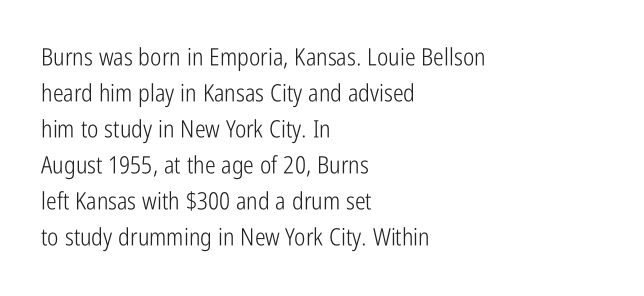
Q: Is the text bold? A: No.
Q: Is the text italic (slanted)? A: No, it is upright.
Q: Is the text underlined? A: No.
Q: How is the paragraph aligned? A: Left-aligned.
Q: Is the spacing between letters normal or unusually wide? A: Normal.
Q: Is the spacing between lines tight, normal or loose? A: Normal.
